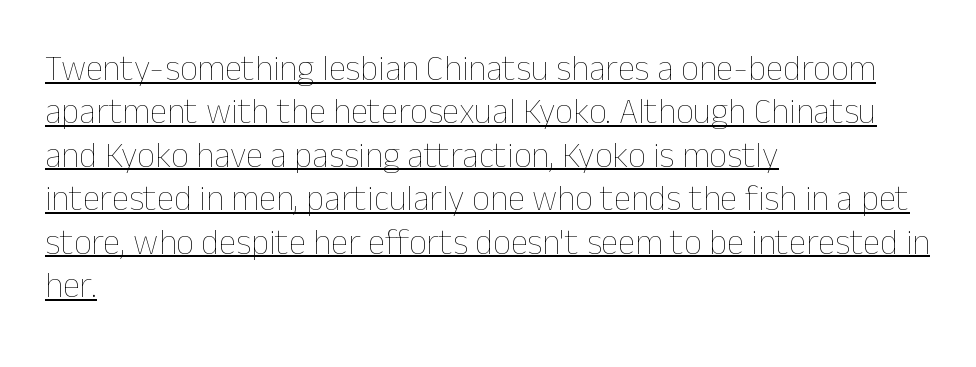
{"italic": "no", "bold": "no", "weight": "thin", "width": "normal", "stroke_contrast": "low", "x_height": "medium", "monospaced": "no", "underline": "yes", "align": "left", "line_spacing_ratio": 1.24, "letter_spacing": "normal", "letter_spacing_em": 0.0, "glyph_px": 35}
